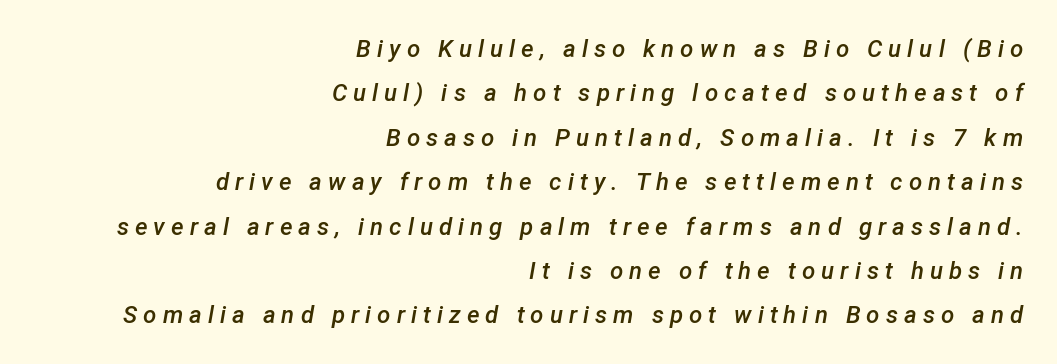
The image shows 24 px text type, italic (leaning right); set right-aligned, line spacing 1.85x, unusually wide letter spacing (+0.25 em), not underlined.
